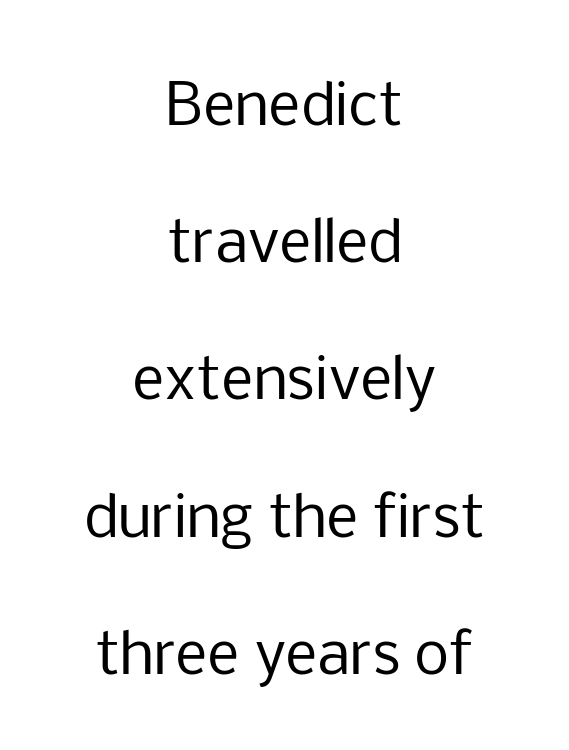
Unlike a traditional serif, this face leaves its strokes unadorned. The rendering uses a large line-height, opening up the rows. Think of a printed novel: that variable character pitch is what you see here. Spacing between characters is what you'd get straight out of the box. The passage shown is not bold in any degree. When letters stand straight like this, we call the style roman or upright.
